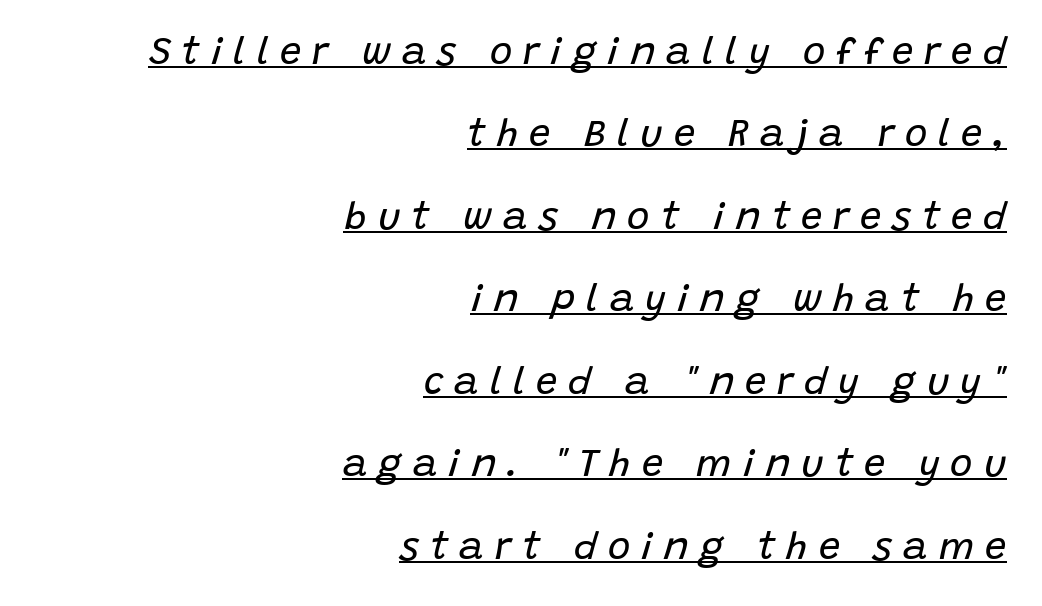
The image shows 38 px regular-weight type, italic (leaning right); set right-aligned, loose line spacing (2.17x), unusually wide letter spacing (+0.29 em), underlined; low stroke contrast and a large x-height.
